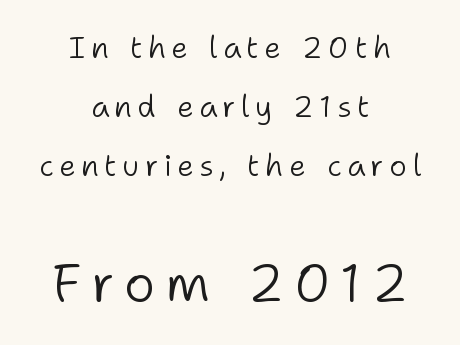
Q: Is the text bold? A: No.
Q: Is the text italic (slanted)? A: No, it is upright.
Q: Is the typeface a serif or a sans-serif typeface? A: Sans-serif.
Q: Is the text underlined? A: No.
Q: How is the paragraph aligned? A: Centered.
Q: Is the spacing between lines tight, normal or loose? A: Loose.
Q: Which block of text is set in a larger size, the first (top) or the second (bottom)? A: The second (bottom) one.
Q: Width (condensed, normal, or wide)? A: Normal.
Q: Stroke contrast? A: Low.
Q: x-height? A: Medium.
Q: Monospaced? A: No.
